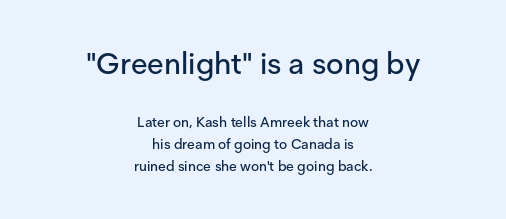
What stands out about the letter spacing? Nothing — it is the standard amount. Underline: absent. Each line is balanced around a shared central axis. Note: larger setting up top, smaller setting below.
